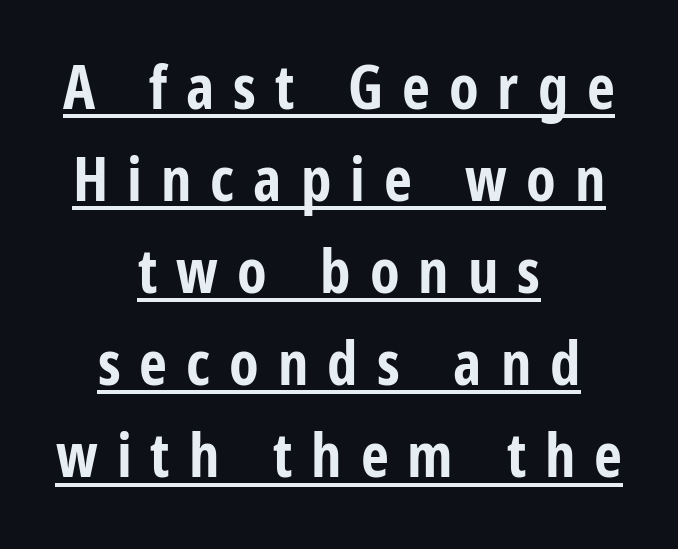
Q: Is the text bold? A: Yes.
Q: Is the text italic (slanted)? A: No, it is upright.
Q: Is the typeface a serif or a sans-serif typeface? A: Sans-serif.
Q: Is the text underlined? A: Yes.
Q: How is the paragraph aligned? A: Centered.
Q: Is the spacing between letters normal or unusually wide? A: Unusually wide.
Q: Is the spacing between lines tight, normal or loose? A: Normal.
Q: Width (condensed, normal, or wide)? A: Condensed.
Q: Stroke contrast? A: Low.
Q: x-height? A: Medium.
Q: Monospaced? A: No.
